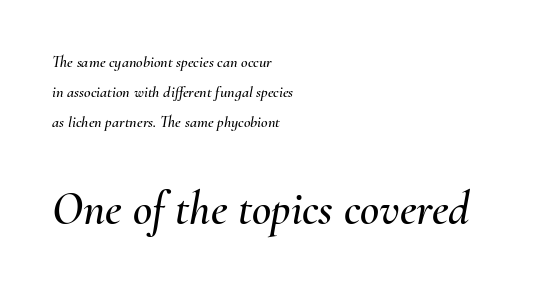
The image shows 47 px text type, italic (leaning right); set left-aligned, line spacing 1.89x, normal letter spacing, not underlined; the second (bottom) block is 2.94x larger; medium stroke contrast and a small x-height.
